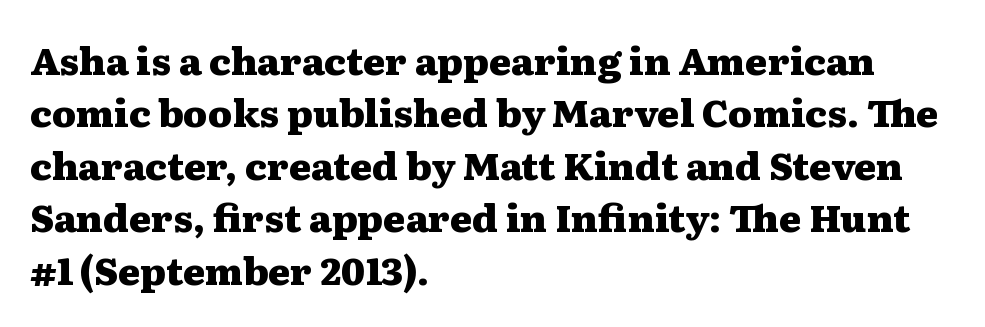
You could not count columns in this text — the font is proportionally spaced. Yep, those are serifs on the letters. The designer left line spacing at the default. Vertical strokes here are truly vertical. Does the weight exceed regular? Yes, all the way to bold. The area under the type is left untouched.
